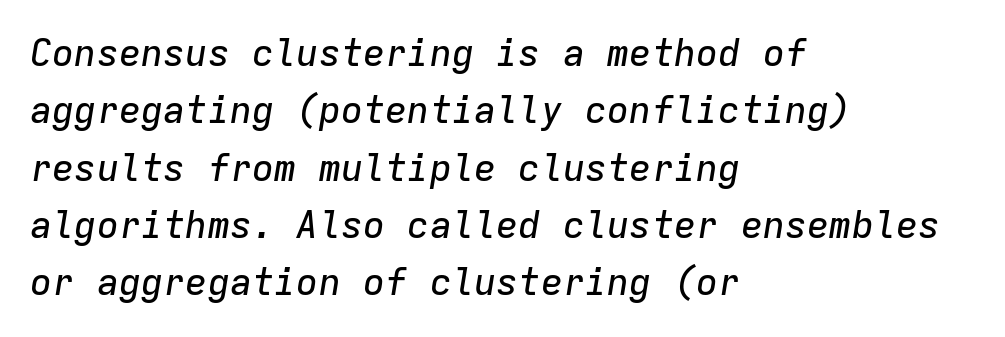
The image shows 37 px text type, italic (leaning right), monospaced; set left-aligned, normal line spacing (1.55x), normal letter spacing, not underlined; low stroke contrast and a medium x-height.
